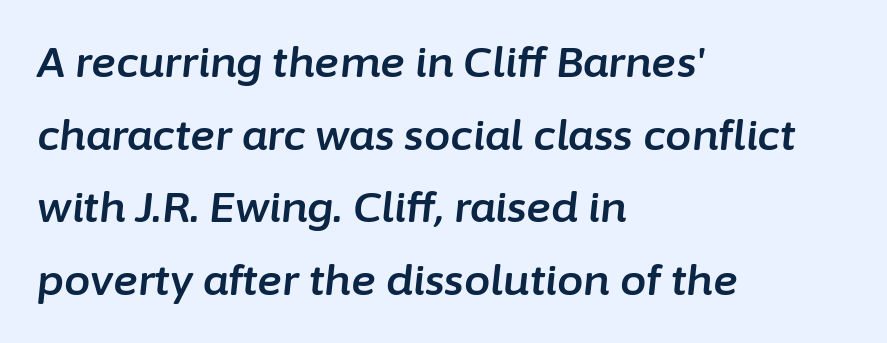
Layout note: lines flush left. Varying glyph widths throughout — classic text-font behaviour. The letterforms sit shoulder to shoulder at normal distance. Check under the words: just untouched page. It's the slanting kind of type.
